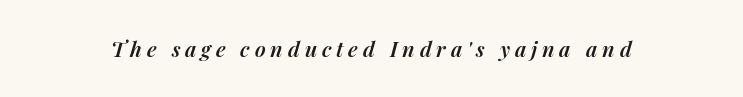
The typography opts for an oblique posture over an upright one. The passage shown is semibold, sitting just below true bold. Beneath every word, the page is bare. The passage shown has open, widely tracked lettering throughout.
